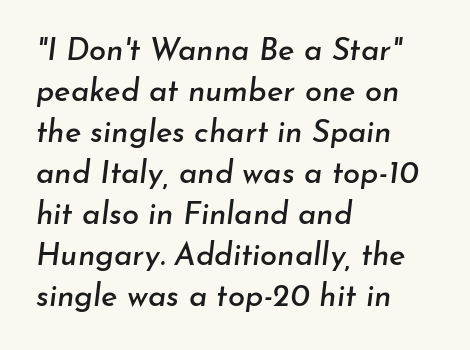
Q: Is the text italic (slanted)? A: Yes, it leans right by about 7 degrees.
Q: Is the text underlined? A: No.
Q: How is the paragraph aligned? A: Left-aligned.
Q: Is the spacing between letters normal or unusually wide? A: Normal.
Q: Is the spacing between lines tight, normal or loose? A: Normal.
Q: Width (condensed, normal, or wide)? A: Normal.
Q: Stroke contrast? A: Low.
Q: x-height? A: Small.
Q: Monospaced? A: No.
